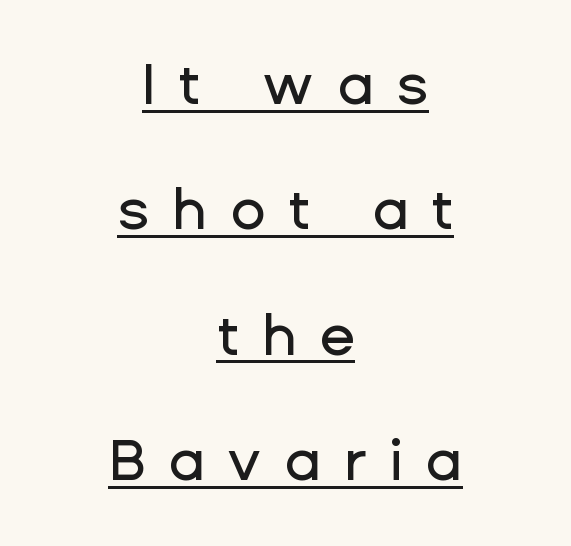
The passage shown is underscored from start to finish. Interline gaps are noticeably wide in this sample. If you folded the block vertically in half, each line would mirror itself in length. Characters remain perfectly vertical along every line. The letters advance in unequal steps, a hallmark of proportional type. Compared with typical body copy, the letter spacing here is much looser.
